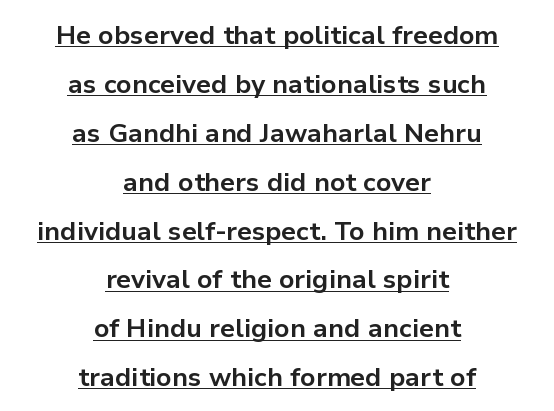
Neither beginnings nor endings align; midpoints do. Descenders here cross a horizontal rule under the line. This is the regular roman posture of the typeface. Heavy, bold letterforms.
